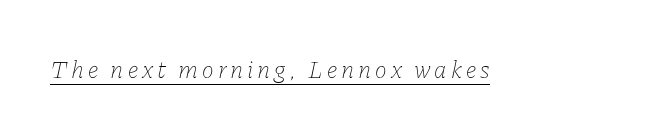
Letters have the restrained weight of plain body copy at most. Designer's note — italics engaged. Quick note: underline on.
